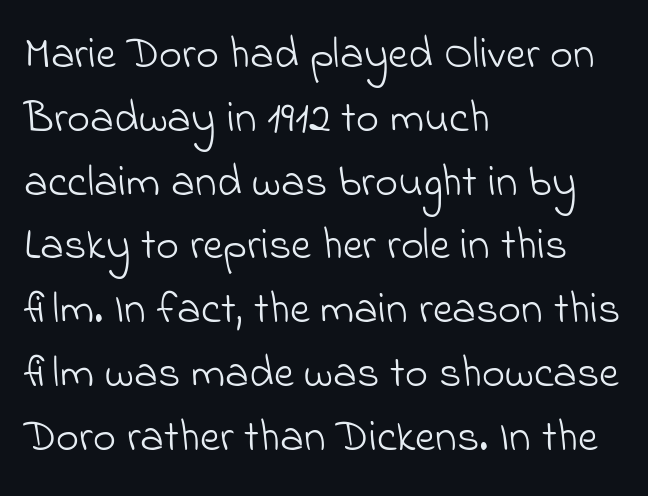
{"serif": "no", "bold": "no", "weight": "light", "width": "normal", "stroke_contrast": "low", "x_height": "small", "monospaced": "no", "underline": "no", "align": "left", "line_spacing": "normal", "line_spacing_ratio": 1.45, "letter_spacing": "normal", "letter_spacing_em": 0.0, "glyph_px": 44}
